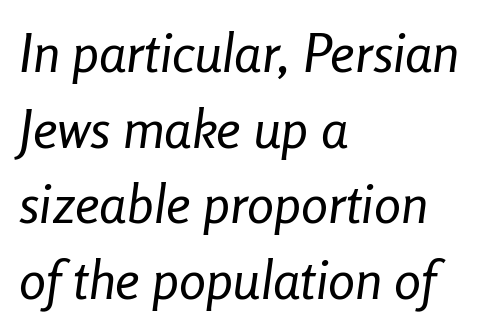
The image shows 54 px regular-weight, condensed type, italic (leaning right); set left-aligned, normal line spacing (1.4x), normal letter spacing, not underlined; low stroke contrast and a medium x-height.
